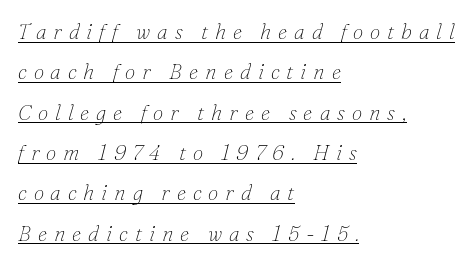
The image shows 21 px text type, italic (leaning right); set left-aligned, loose line spacing (1.92x), unusually wide letter spacing (+0.33 em), underlined.
